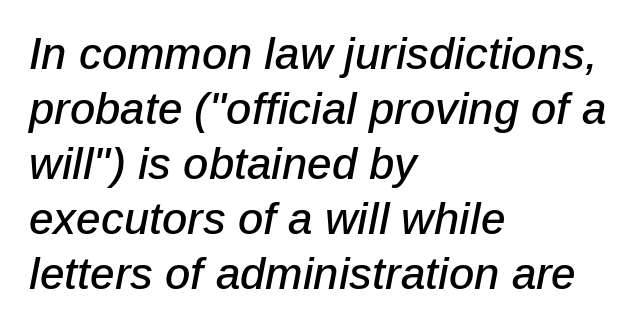
The image shows 44 px text type, italic (leaning right); set left-aligned, normal line spacing (1.25x), normal letter spacing, not underlined; low stroke contrast and a medium x-height.
